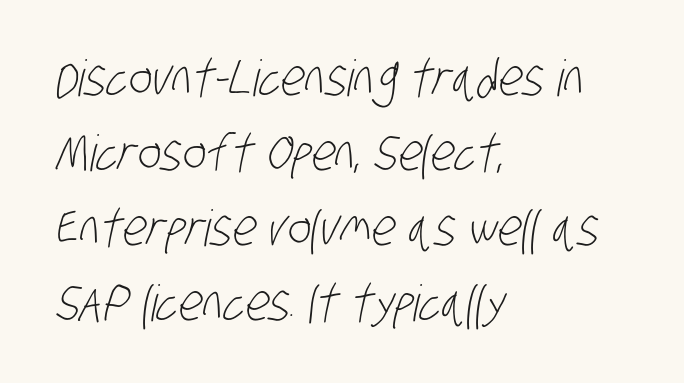
The image shows 50 px light, condensed sans-serif type; set left-aligned, normal line spacing (1.5x), normal letter spacing, not underlined; low stroke contrast and a large x-height.
